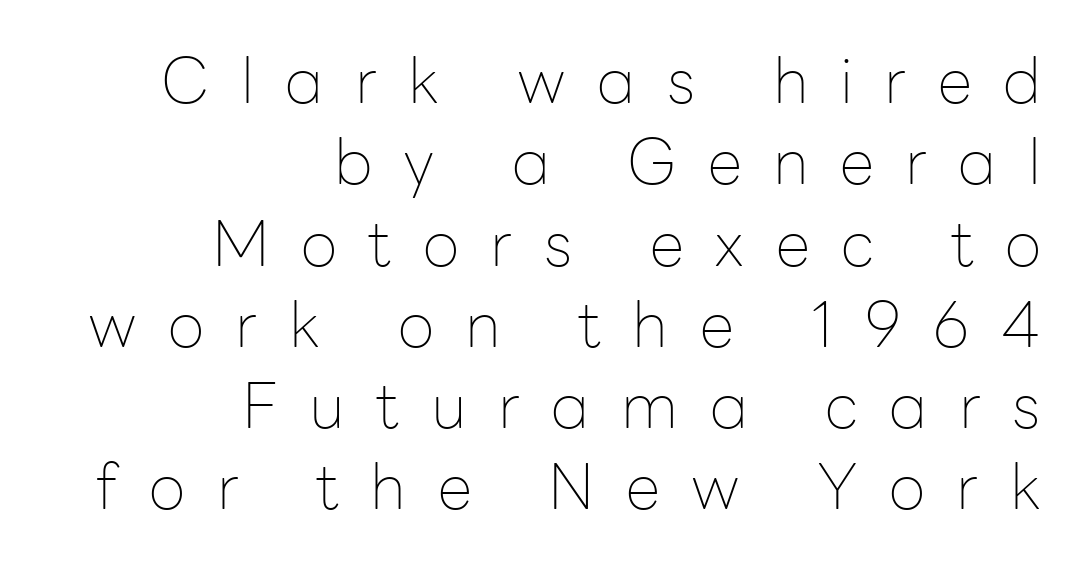
The image shows 63 px thin sans-serif type, upright; set right-aligned, normal line spacing (1.29x), unusually wide letter spacing (+0.5 em), not underlined; low stroke contrast and a medium x-height.
